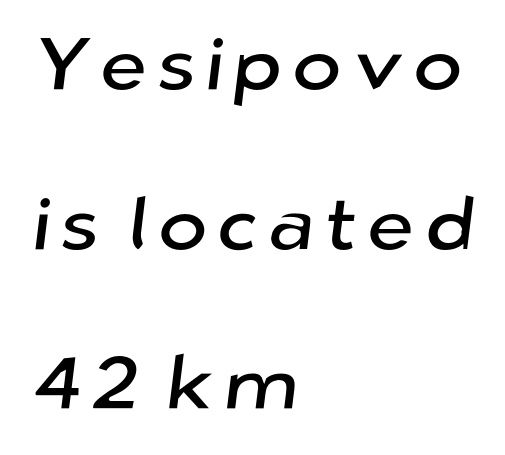
Honestly, there is no underline to notice here at all. Observe the absence of serifs on each vertical stroke in this sample. Here the designer chose a conventional face with non-uniform glyph widths. The lines are spread far apart with generous leading. Compared with a centered layout, this one pins lines to the left instead.
